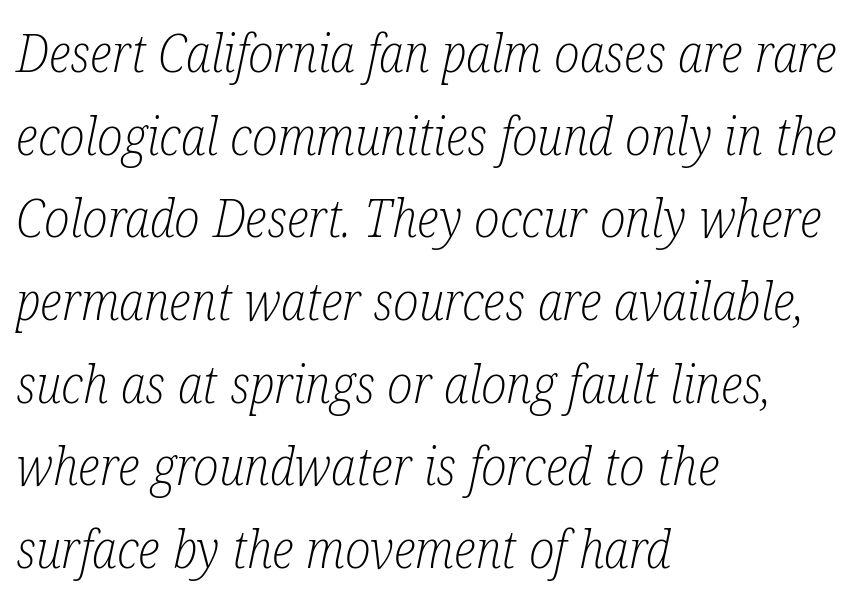
Q: Is the text bold? A: No.
Q: Is the text italic (slanted)? A: Yes, it leans right by about 12 degrees.
Q: Is the typeface a serif or a sans-serif typeface? A: Serif.
Q: Is the text underlined? A: No.
Q: How is the paragraph aligned? A: Left-aligned.
Q: Is the spacing between letters normal or unusually wide? A: Normal.
Q: Is the spacing between lines tight, normal or loose? A: Normal.
Q: Width (condensed, normal, or wide)? A: Condensed.
Q: Stroke contrast? A: Low.
Q: x-height? A: Medium.
Q: Monospaced? A: No.
